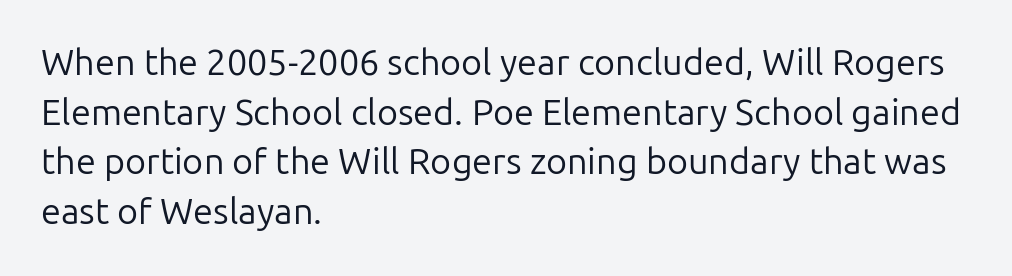
Looks like regular typesetting: each glyph gets only the width it needs. Spacing between characters is what you'd get straight out of the box. Notice how the passage keeps a crisp vertical edge on the left only. Stroke mass is kept to a normal reading level or below. If you measured baseline to baseline, you'd find a middling distance.
